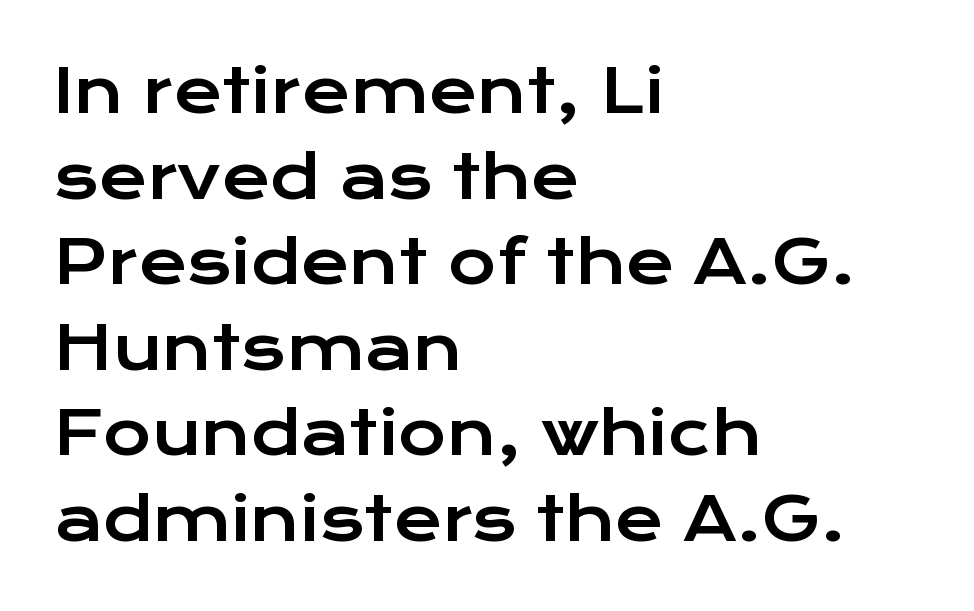
{"serif": "no", "italic": "no", "width": "wide", "stroke_contrast": "low", "x_height": "medium", "monospaced": "no", "underline": "no", "align": "left", "line_spacing": "normal", "line_spacing_ratio": 1.45, "letter_spacing": "normal", "letter_spacing_em": 0.0, "glyph_px": 59}
